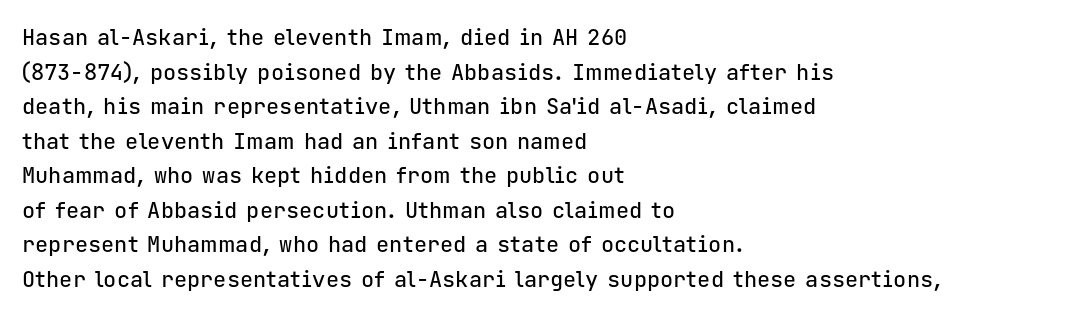
{"italic": "no", "underline": "no", "align": "left", "line_spacing": "normal", "line_spacing_ratio": 1.57, "letter_spacing": "normal", "letter_spacing_em": 0.0, "glyph_px": 22}
